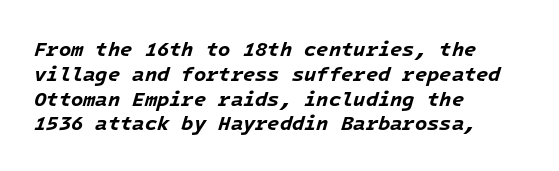
The image shows 20 px bold type, italic (leaning right); set left-aligned, line spacing 1.24x, normal letter spacing, not underlined.
